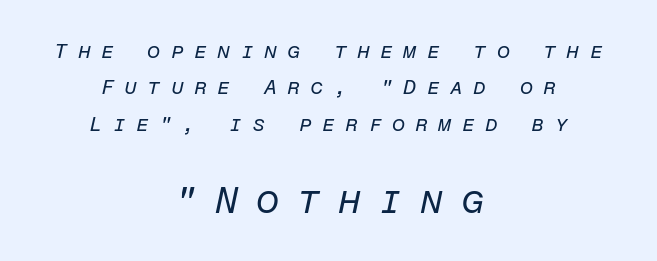
The image shows 37 px regular-weight type, italic (leaning right), monospaced; set centered, line spacing 1.73x, unusually wide letter spacing (+0.49 em), not underlined; the second (bottom) block is 1.76x larger; low stroke contrast and a medium x-height.
